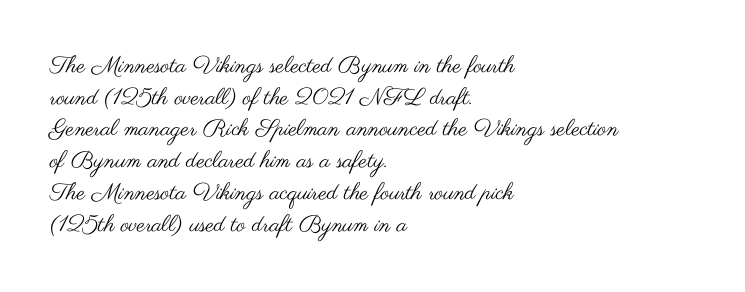
{"bold": "no", "underline": "no", "align": "left", "line_spacing": "normal", "line_spacing_ratio": 1.38, "letter_spacing": "normal", "letter_spacing_em": 0.0, "glyph_px": 23}
